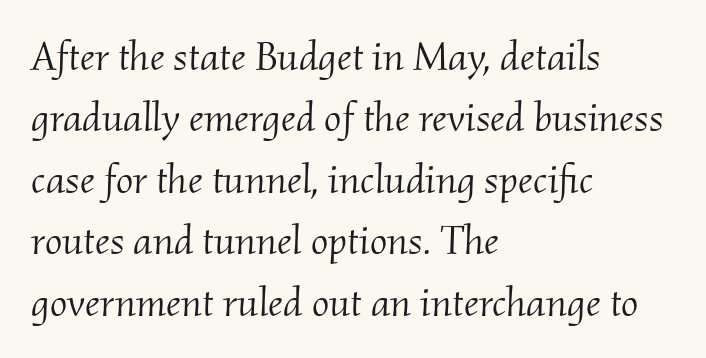
Q: Is the text bold? A: No.
Q: Is the text italic (slanted)? A: Yes, it leans right by about 2 degrees.
Q: Is the typeface a serif or a sans-serif typeface? A: Serif.
Q: Is the text underlined? A: No.
Q: How is the paragraph aligned? A: Left-aligned.
Q: Is the spacing between letters normal or unusually wide? A: Normal.
Q: Is the spacing between lines tight, normal or loose? A: Normal.
Q: Width (condensed, normal, or wide)? A: Normal.
Q: Stroke contrast? A: Medium.
Q: x-height? A: Small.
Q: Monospaced? A: No.
